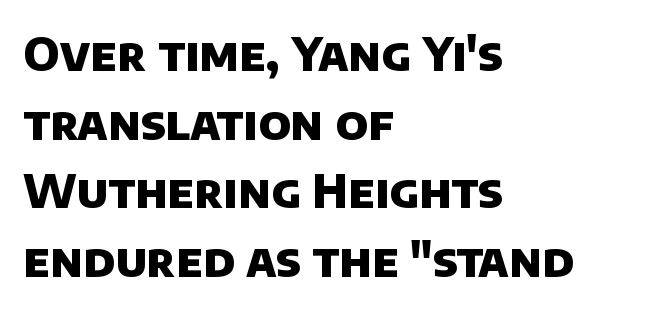
The image shows 46 px heavy sans-serif type; set left-aligned, normal line spacing (1.49x), normal letter spacing, not underlined; low stroke contrast and a large x-height.
